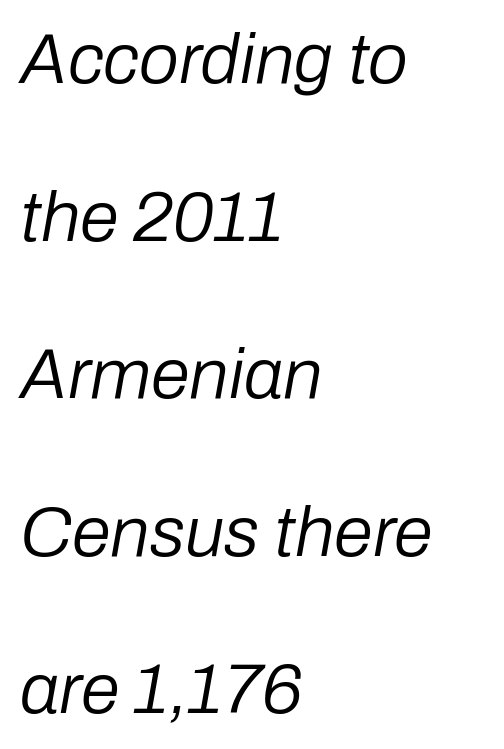
The image shows 71 px regular-weight type, italic (leaning right); set left-aligned, loose line spacing (2.22x), normal letter spacing, not underlined; low stroke contrast and a medium x-height.
